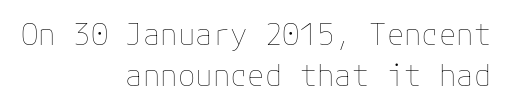
Q: Is the text bold? A: No.
Q: Is the text italic (slanted)? A: No, it is upright.
Q: Is the text underlined? A: No.
Q: How is the paragraph aligned? A: Right-aligned.
Q: Is the spacing between letters normal or unusually wide? A: Normal.
Q: Is the spacing between lines tight, normal or loose? A: Normal.
Q: Width (condensed, normal, or wide)? A: Normal.
Q: Stroke contrast? A: Low.
Q: x-height? A: Medium.
